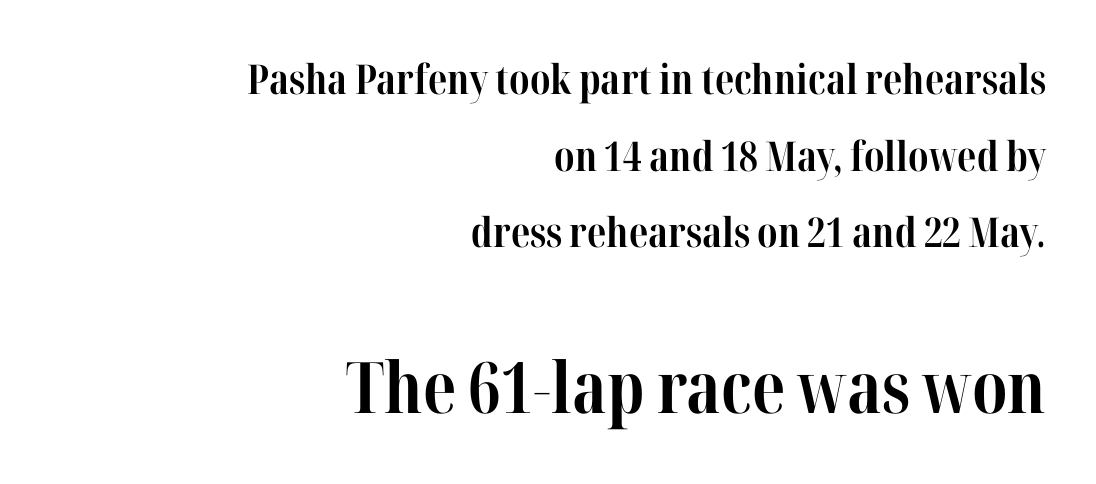
Q: Is the text bold? A: Yes.
Q: Is the text italic (slanted)? A: No, it is upright.
Q: Is the typeface a serif or a sans-serif typeface? A: Serif.
Q: Is the text underlined? A: No.
Q: How is the paragraph aligned? A: Right-aligned.
Q: Is the spacing between letters normal or unusually wide? A: Normal.
Q: Which block of text is set in a larger size, the first (top) or the second (bottom)? A: The second (bottom) one.
Q: Width (condensed, normal, or wide)? A: Condensed.
Q: Stroke contrast? A: High.
Q: x-height? A: Medium.
Q: Monospaced? A: No.
